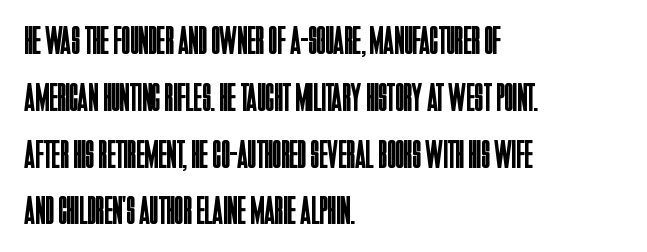
The image shows 40 px regular-weight, condensed sans-serif type, upright; set left-aligned, normal line spacing (1.42x), normal letter spacing, not underlined; low stroke contrast and a large x-height.
